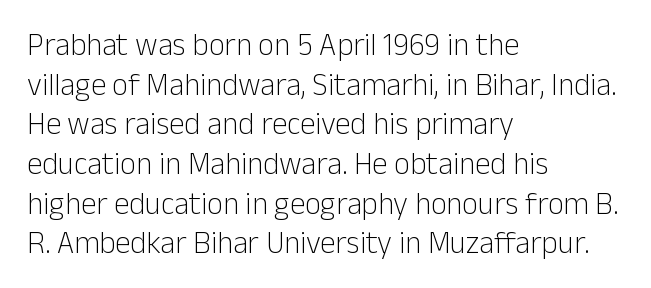
Q: Is the text bold? A: No.
Q: Is the text italic (slanted)? A: No, it is upright.
Q: Is the typeface a serif or a sans-serif typeface? A: Sans-serif.
Q: Is the text underlined? A: No.
Q: How is the paragraph aligned? A: Left-aligned.
Q: Is the spacing between letters normal or unusually wide? A: Normal.
Q: Is the spacing between lines tight, normal or loose? A: Normal.
Q: Width (condensed, normal, or wide)? A: Normal.
Q: Stroke contrast? A: Low.
Q: x-height? A: Medium.
Q: Monospaced? A: No.
